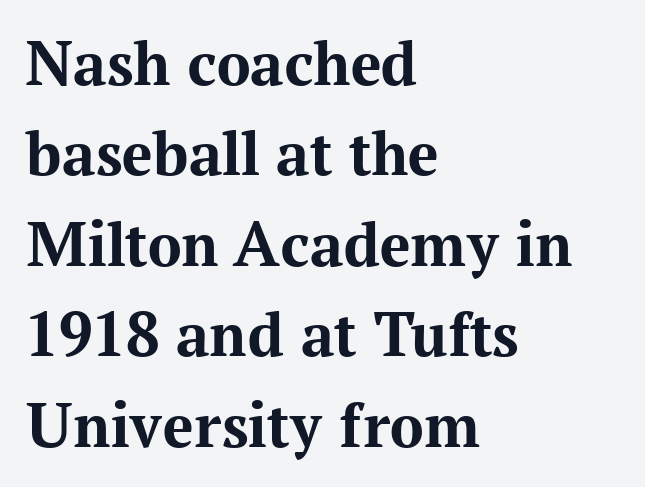
Q: Is the text bold? A: Yes.
Q: Is the text italic (slanted)? A: No, it is upright.
Q: Is the typeface a serif or a sans-serif typeface? A: Serif.
Q: Is the text underlined? A: No.
Q: How is the paragraph aligned? A: Left-aligned.
Q: Is the spacing between letters normal or unusually wide? A: Normal.
Q: Is the spacing between lines tight, normal or loose? A: Normal.
Q: Width (condensed, normal, or wide)? A: Normal.
Q: Stroke contrast? A: Medium.
Q: x-height? A: Medium.
Q: Monospaced? A: No.
